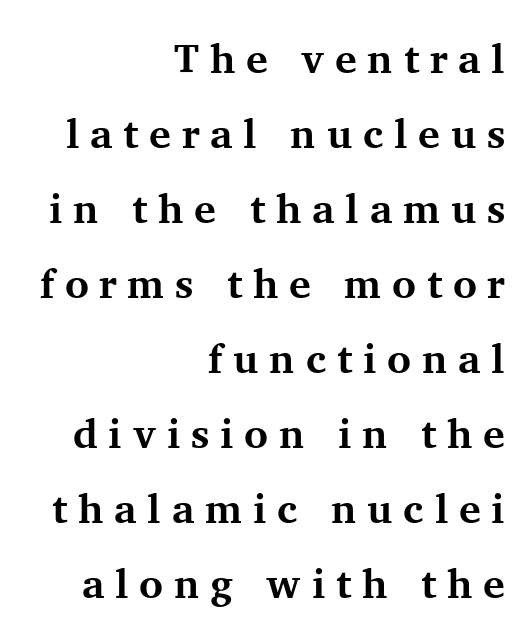
Each row of text sits above clean, open space. Typographic density is high because the face is bold. Small tapered or slab feet sit at the stroke ends, so this counts as serif. How are the letters spaced? Widely, with obvious added tracking. Compared with a flush-left layout, this one pins lines to the opposite, right side. Varying glyph widths throughout — classic text-font behaviour.
